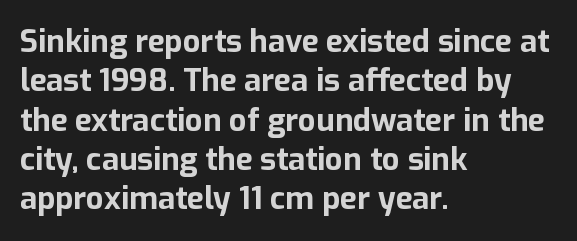
Q: Is the text bold? A: Yes.
Q: Is the text italic (slanted)? A: No, it is upright.
Q: Is the typeface a serif or a sans-serif typeface? A: Sans-serif.
Q: Is the text underlined? A: No.
Q: How is the paragraph aligned? A: Left-aligned.
Q: Is the spacing between letters normal or unusually wide? A: Normal.
Q: Is the spacing between lines tight, normal or loose? A: Normal.
Q: Width (condensed, normal, or wide)? A: Normal.
Q: Stroke contrast? A: Low.
Q: x-height? A: Medium.
Q: Monospaced? A: No.
